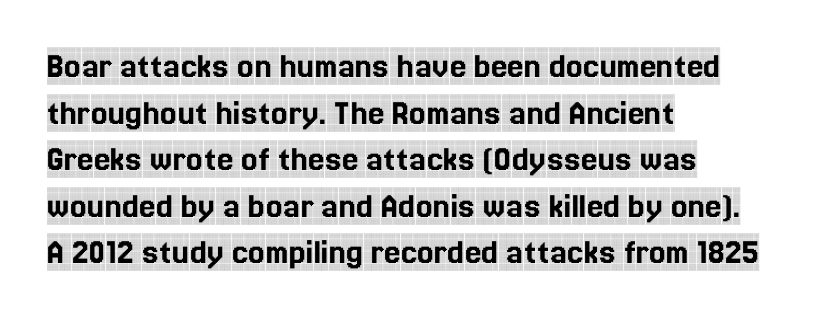
Q: Is the text italic (slanted)? A: No, it is upright.
Q: Is the typeface a serif or a sans-serif typeface? A: Serif.
Q: Is the text underlined? A: No.
Q: How is the paragraph aligned? A: Left-aligned.
Q: Is the spacing between letters normal or unusually wide? A: Normal.
Q: Is the spacing between lines tight, normal or loose? A: Normal.
Q: Width (condensed, normal, or wide)? A: Condensed.
Q: x-height? A: Large.
Q: Monospaced? A: No.
